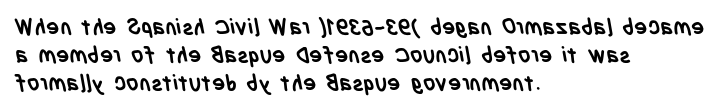
The image shows 22 px bold type; set left-aligned, normal line spacing (1.27x), normal letter spacing, not underlined.
